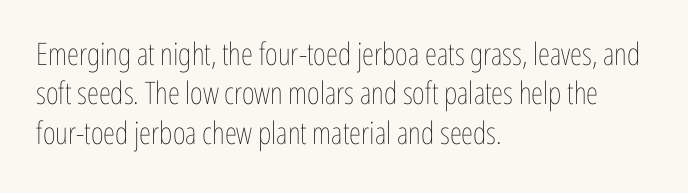
Q: Is the text bold? A: No.
Q: Is the text italic (slanted)? A: No, it is upright.
Q: Is the text underlined? A: No.
Q: How is the paragraph aligned? A: Left-aligned.
Q: Is the spacing between letters normal or unusually wide? A: Normal.
Q: Is the spacing between lines tight, normal or loose? A: Normal.
Q: Width (condensed, normal, or wide)? A: Condensed.
Q: Stroke contrast? A: Low.
Q: x-height? A: Medium.
Q: Monospaced? A: No.
